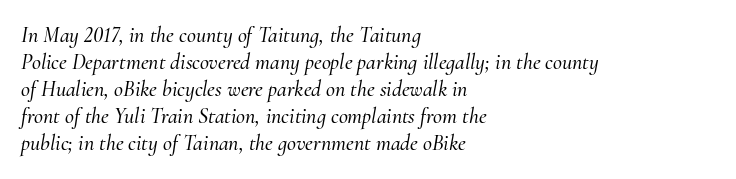
The image shows 22 px text type, italic (leaning right); set left-aligned, line spacing 1.23x, normal letter spacing, not underlined.
